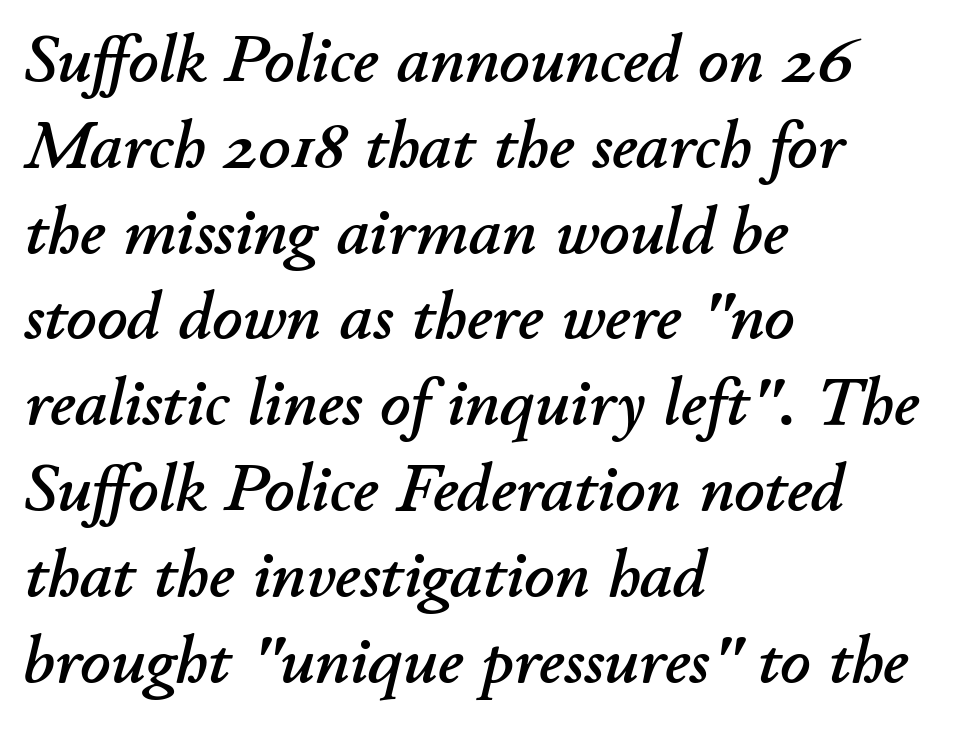
{"italic": "yes", "lean": "right", "slant_degrees": 11, "width": "normal", "stroke_contrast": "low", "x_height": "small", "monospaced": "no", "underline": "no", "align": "left", "line_spacing": "normal", "line_spacing_ratio": 1.3, "letter_spacing": "normal", "letter_spacing_em": 0.0, "glyph_px": 66}
